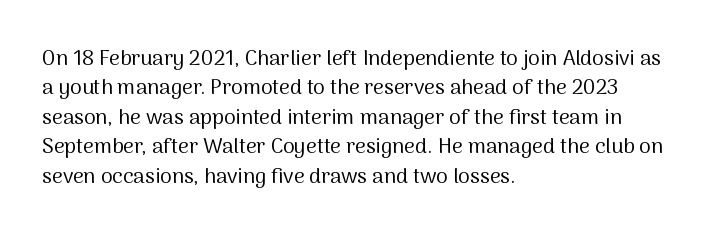
{"italic": "no", "bold": "no", "underline": "no", "align": "left", "line_spacing": "normal", "line_spacing_ratio": 1.4, "letter_spacing": "normal", "letter_spacing_em": 0.0, "glyph_px": 21}
